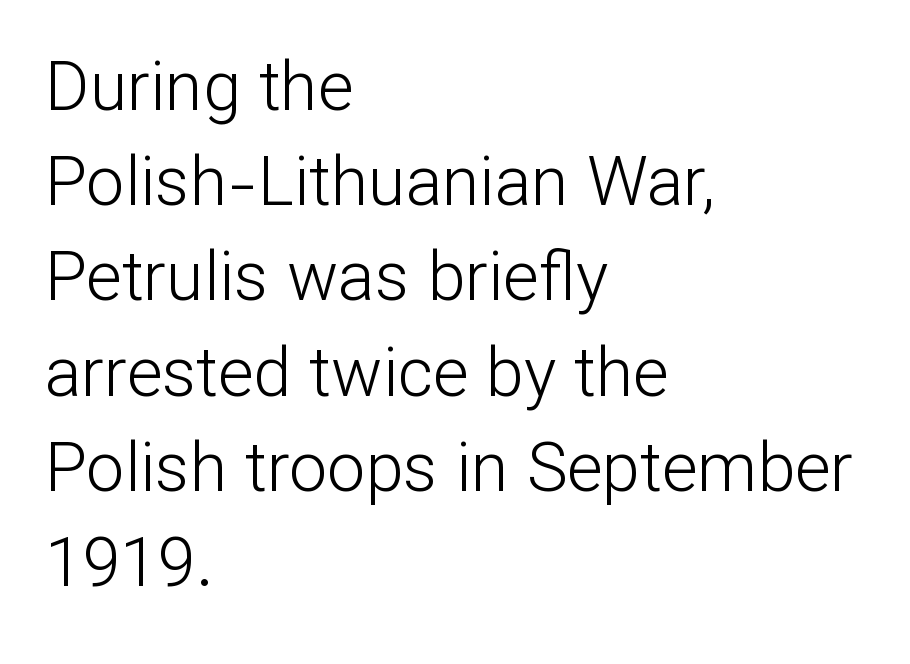
Spacing verdict: proportional, widths tailored to each character. No letter is thick-stroked: the sample isn't bold. Default kerning and tracking; the words read as compact shapes. If you measured baseline to baseline, you'd find a middling distance. Reading down the block, your eye returns to a fixed left position each line. The characters display no serif detailing; their extremities are plain.
